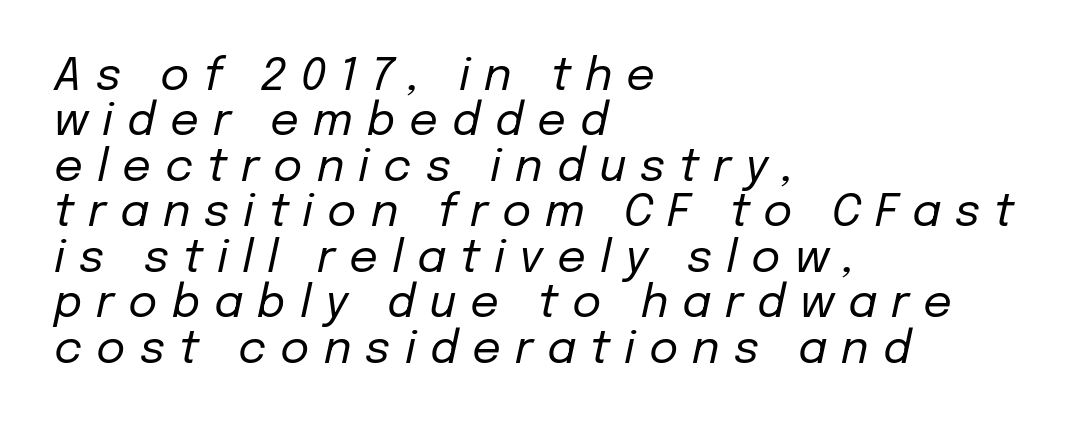
Q: Is the text bold? A: No.
Q: Is the text italic (slanted)? A: Yes, it leans right by about 12 degrees.
Q: Is the text underlined? A: No.
Q: How is the paragraph aligned? A: Left-aligned.
Q: Is the spacing between letters normal or unusually wide? A: Unusually wide.
Q: Is the spacing between lines tight, normal or loose? A: Tight.
Q: Width (condensed, normal, or wide)? A: Normal.
Q: Stroke contrast? A: Low.
Q: x-height? A: Medium.
Q: Monospaced? A: No.
